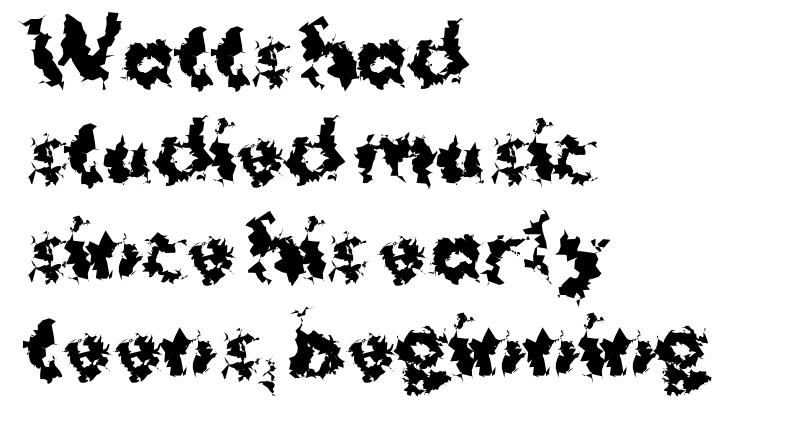
The image shows 78 px bold sans-serif type, upright; set left-aligned, normal line spacing (1.25x), normal letter spacing, not underlined; medium stroke contrast and a medium x-height.
